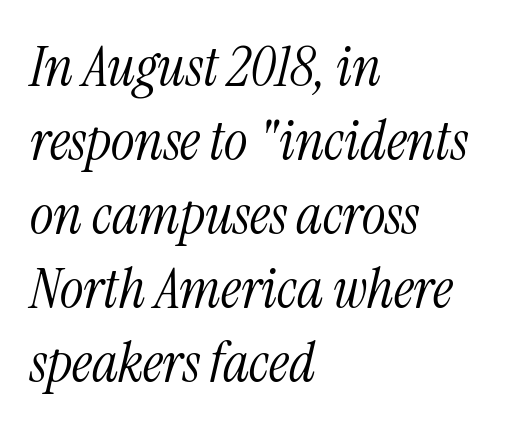
Q: Is the text bold? A: No.
Q: Is the text italic (slanted)? A: Yes, it leans right by about 13 degrees.
Q: Is the typeface a serif or a sans-serif typeface? A: Serif.
Q: Is the text underlined? A: No.
Q: How is the paragraph aligned? A: Left-aligned.
Q: Is the spacing between letters normal or unusually wide? A: Normal.
Q: Is the spacing between lines tight, normal or loose? A: Normal.
Q: Width (condensed, normal, or wide)? A: Condensed.
Q: Stroke contrast? A: Medium.
Q: x-height? A: Medium.
Q: Monospaced? A: No.
